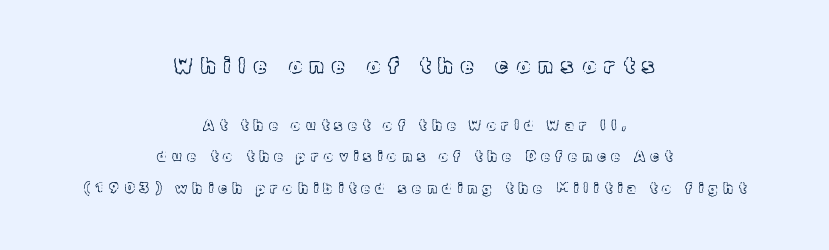
Type size steps down from the first block to the second. These lines stack symmetrically, like a column narrowing and widening about its center. Plain, unruled lines of type. Someone cranked the tracking dial way up on this one.
